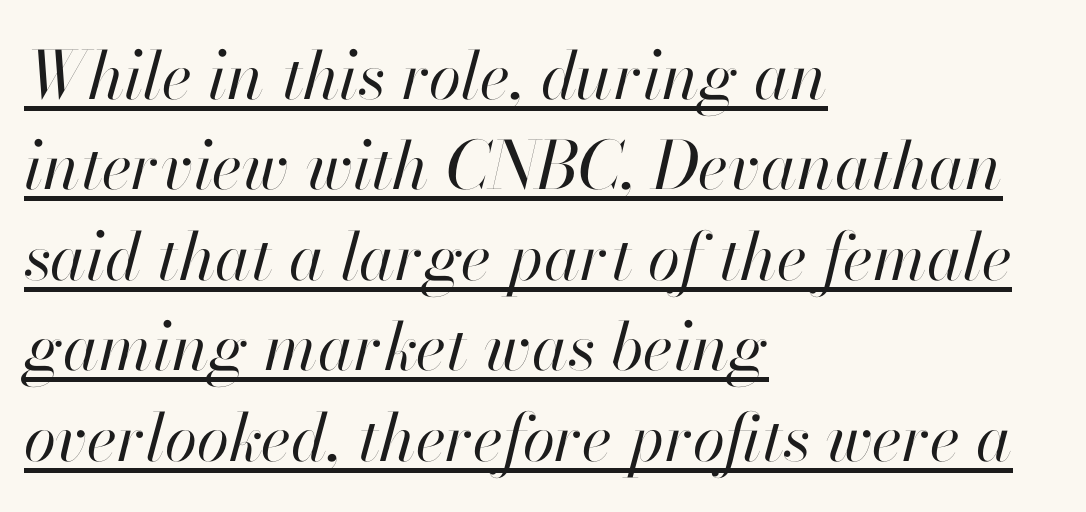
The image shows 66 px regular-weight type, italic (leaning right); set left-aligned, normal line spacing (1.37x), normal letter spacing, underlined; high stroke contrast and a small x-height.
